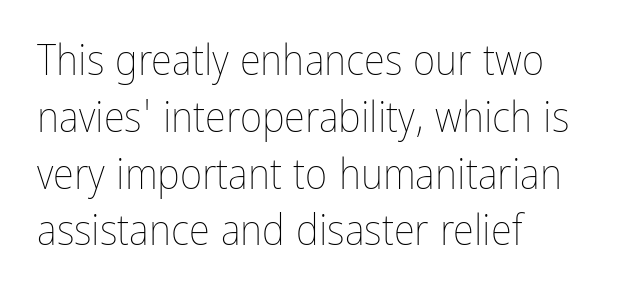
{"italic": "no", "bold": "no", "weight": "thin", "width": "condensed", "stroke_contrast": "low", "x_height": "medium", "monospaced": "no", "underline": "no", "align": "left", "line_spacing": "normal", "line_spacing_ratio": 1.32, "letter_spacing": "normal", "letter_spacing_em": 0.0, "glyph_px": 43}
